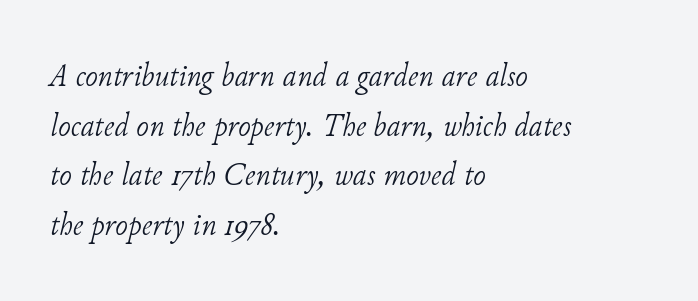
Letters rest on an invisible, unmarked baseline. Normally led — the rows are evenly, conventionally spaced. The passage is arranged the way most books set body copy — flush left. Stems here are at most as thick as an everyday book face. Quick note: italic.
